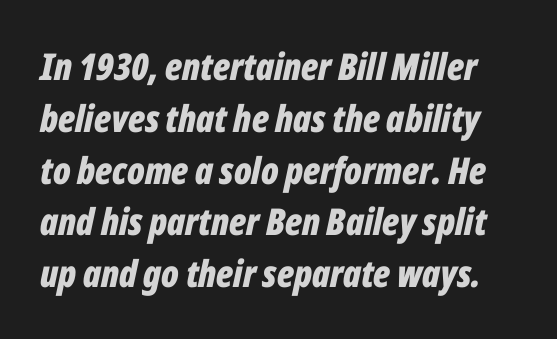
The image shows 37 px bold, condensed type, italic (leaning right); set normal line spacing (1.4x), normal letter spacing, not underlined; low stroke contrast and a medium x-height.
